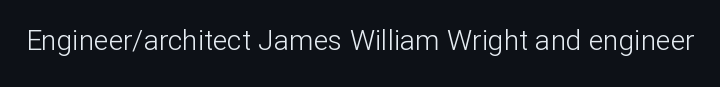
The image shows 28 px light sans-serif type, upright; set normal letter spacing, not underlined; low stroke contrast and a medium x-height.
